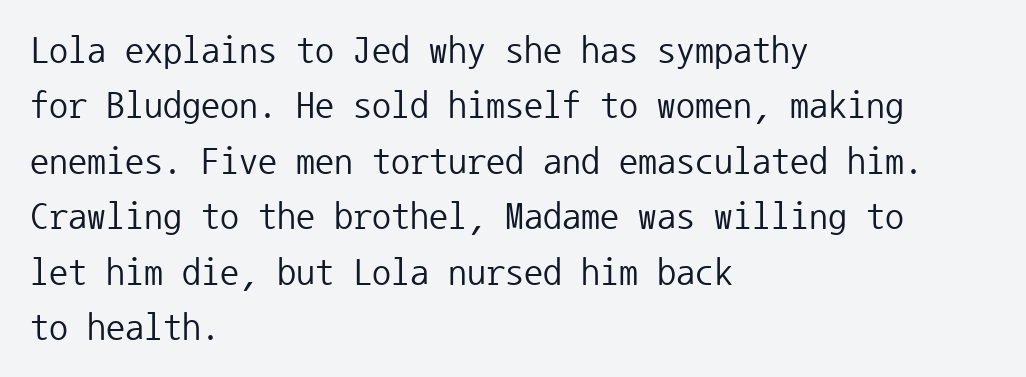
Compared with typical body copy, the letter spacing here is the same. Posture: upright roman. You could count columns in this text — the font is strictly monospaced. Serifs: no, the terminals of the letterforms are clean. Line starts are locked; line ends wander.
